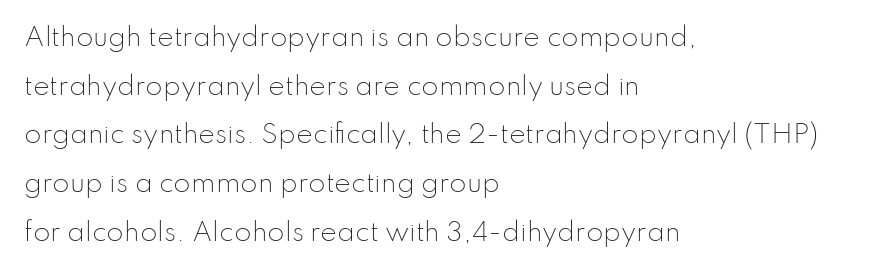
The image shows 25 px text type, upright; set left-aligned, loose line spacing (1.95x), normal letter spacing, not underlined.
